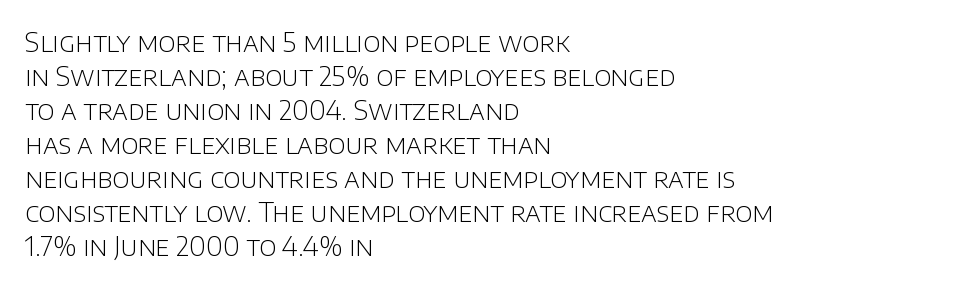
Descenders are the only things crossing below the line. All the whitespace from short lines collects on the right. Characters remain perfectly vertical along every line. The letters sit at their default tracking, neither squeezed nor spread.
